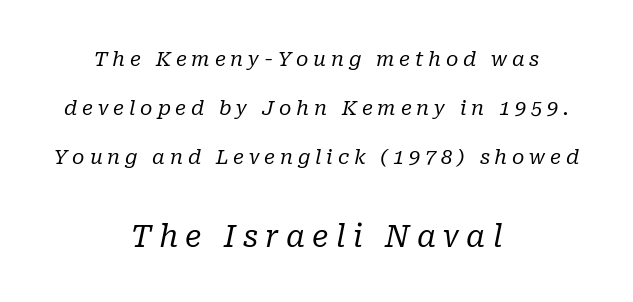
Yep, those are serifs on the letters. The weight tops out at a normal text grade. Honestly, there is no underline to notice here at all. The lines in this sample share a center point and differ in where they start and stop. You could not count columns in this text — the font is proportionally spaced. Loosely led — the rows are spread out.
